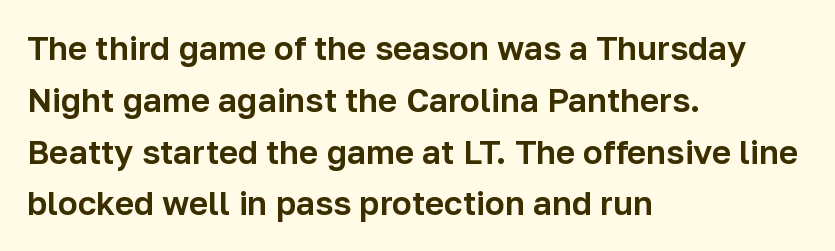
{"serif": "no", "italic": "no", "width": "normal", "stroke_contrast": "low", "x_height": "medium", "monospaced": "no", "underline": "no", "align": "left", "line_spacing": "normal", "line_spacing_ratio": 1.57, "letter_spacing": "normal", "letter_spacing_em": 0.0, "glyph_px": 33}
